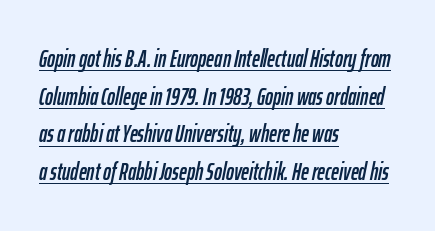
Q: Is the text italic (slanted)? A: Yes, it leans right by about 12 degrees.
Q: Is the text underlined? A: Yes.
Q: How is the paragraph aligned? A: Left-aligned.
Q: Is the spacing between letters normal or unusually wide? A: Normal.
Q: Is the spacing between lines tight, normal or loose? A: Normal.
